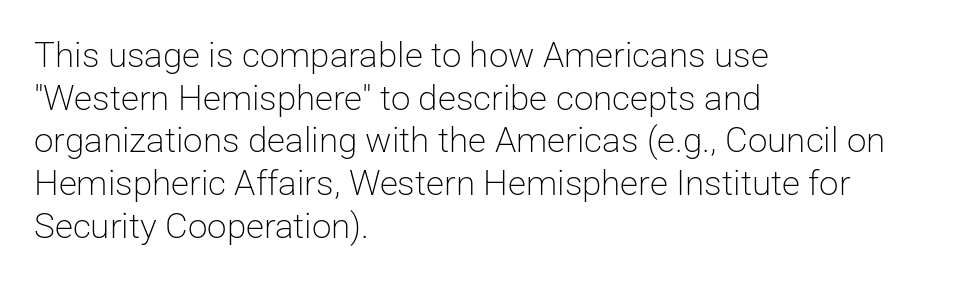
Q: Is the text bold? A: No.
Q: Is the text italic (slanted)? A: No, it is upright.
Q: Is the typeface a serif or a sans-serif typeface? A: Sans-serif.
Q: Is the text underlined? A: No.
Q: How is the paragraph aligned? A: Left-aligned.
Q: Is the spacing between letters normal or unusually wide? A: Normal.
Q: Width (condensed, normal, or wide)? A: Normal.
Q: Stroke contrast? A: Low.
Q: x-height? A: Medium.
Q: Monospaced? A: No.
